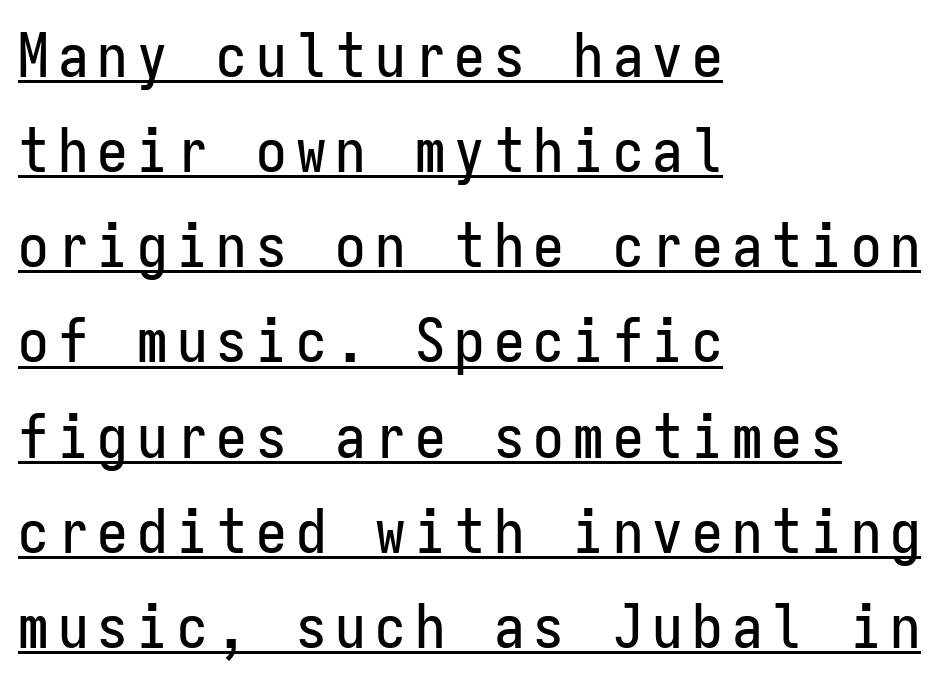
{"serif": "no", "italic": "no", "width": "condensed", "stroke_contrast": "low", "x_height": "medium", "monospaced": "yes", "underline": "yes", "align": "left", "line_spacing": "normal", "line_spacing_ratio": 1.56, "glyph_px": 61}
